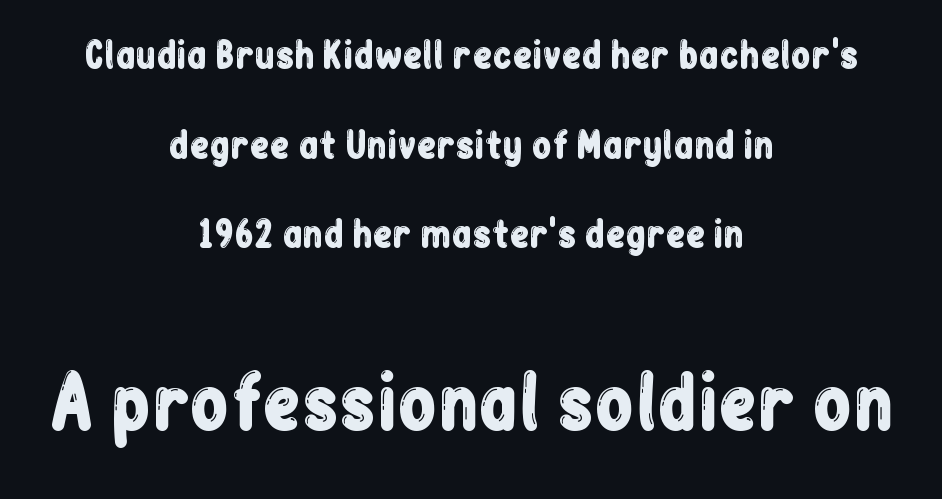
Q: Is the text italic (slanted)? A: No, it is upright.
Q: Is the typeface a serif or a sans-serif typeface? A: Sans-serif.
Q: Is the text underlined? A: No.
Q: How is the paragraph aligned? A: Centered.
Q: Is the spacing between letters normal or unusually wide? A: Normal.
Q: Is the spacing between lines tight, normal or loose? A: Loose.
Q: Which block of text is set in a larger size, the first (top) or the second (bottom)? A: The second (bottom) one.
Q: Width (condensed, normal, or wide)? A: Condensed.
Q: Stroke contrast? A: Low.
Q: x-height? A: Medium.
Q: Monospaced? A: No.
